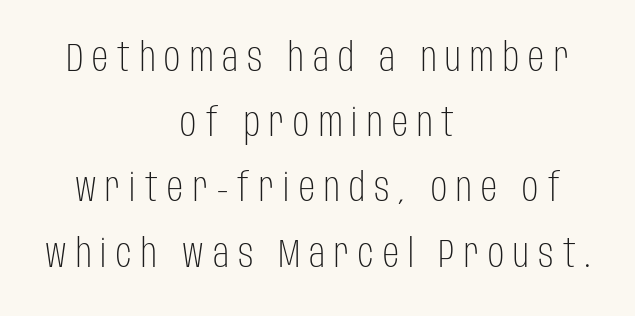
You can tell from the bare stems that sans-serif type was used. Italic: no, the glyphs are upright roman. What stands out about the letter spacing? Its width — letters are far apart. The strokes are not fattened; the text isn't bold. The letters advance in unequal steps, a hallmark of proportional type.
